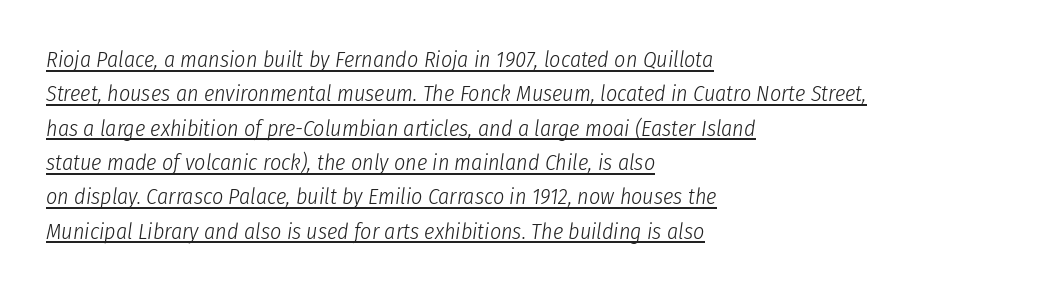
{"italic": "yes", "lean": "right", "slant_degrees": 8, "bold": "no", "underline": "yes", "align": "left", "line_spacing": "normal", "line_spacing_ratio": 1.56, "letter_spacing": "normal", "letter_spacing_em": 0.0, "glyph_px": 22}
